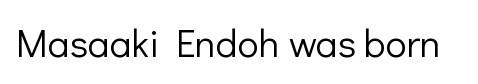
The image shows 39 px light sans-serif type, upright; set normal letter spacing, not underlined; low stroke contrast and a medium x-height.
